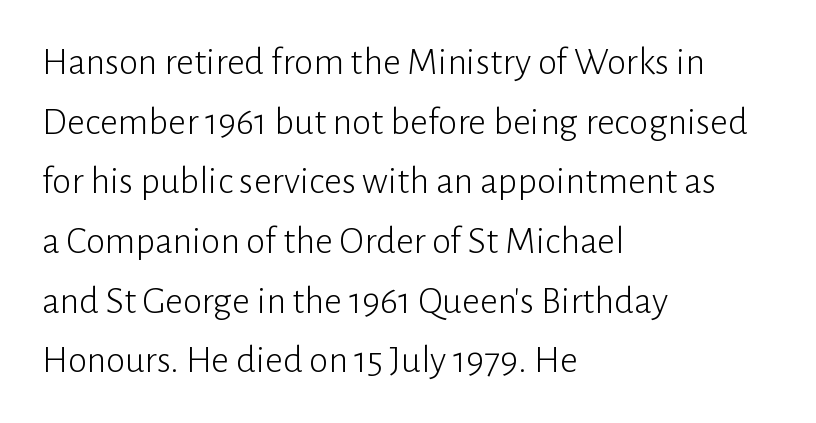
The image shows 39 px light sans-serif type, upright; set left-aligned, normal line spacing (1.53x), normal letter spacing, not underlined; low stroke contrast and a medium x-height.
